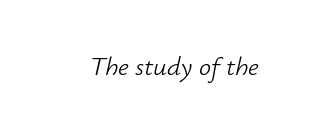
Q: Is the text bold? A: No.
Q: Is the text italic (slanted)? A: Yes, it leans right by about 12 degrees.
Q: Is the text underlined? A: No.
Q: Is the spacing between letters normal or unusually wide? A: Normal.
